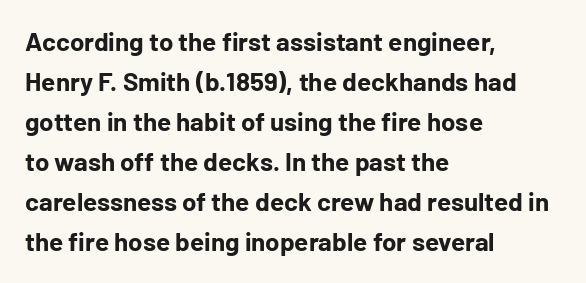
The letterforms sit shoulder to shoulder at normal distance. If you measured baseline to baseline, you'd find a middling distance. The specimen omits any rule beneath the text block's lines. These lines stack with their left ends in a neat column.
